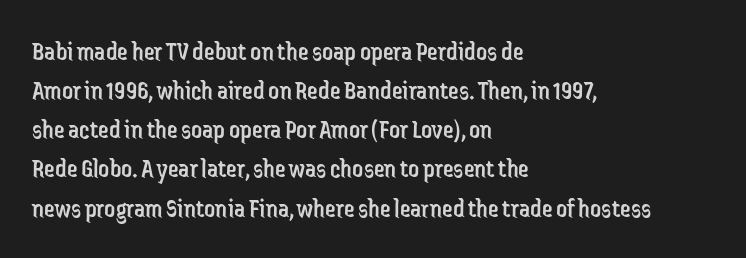
The image shows 27 px text type, upright; set left-aligned, normal line spacing (1.45x), normal letter spacing, not underlined.
